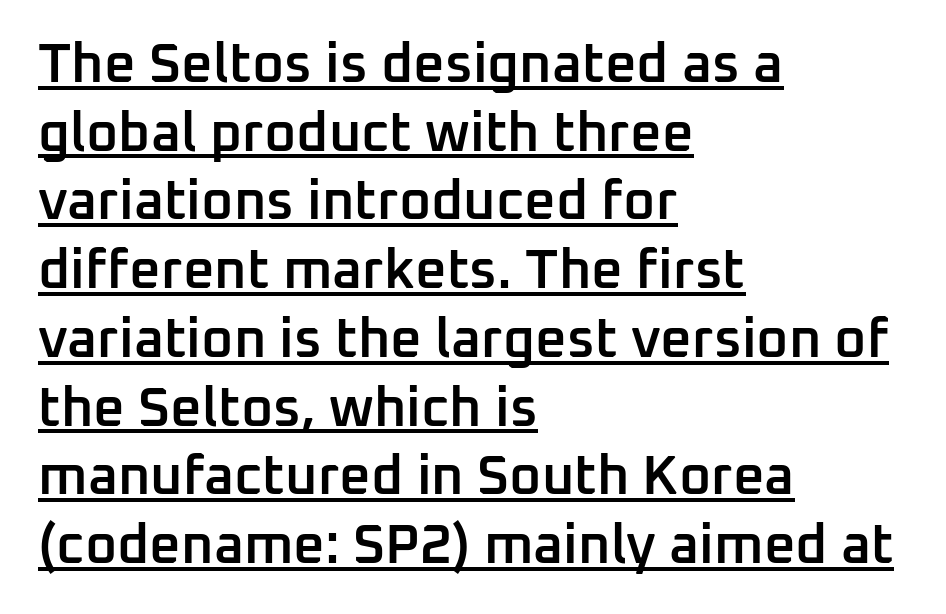
The image shows 55 px semibold sans-serif type, upright; set left-aligned, normal line spacing (1.25x), normal letter spacing, underlined; low stroke contrast and a medium x-height.
